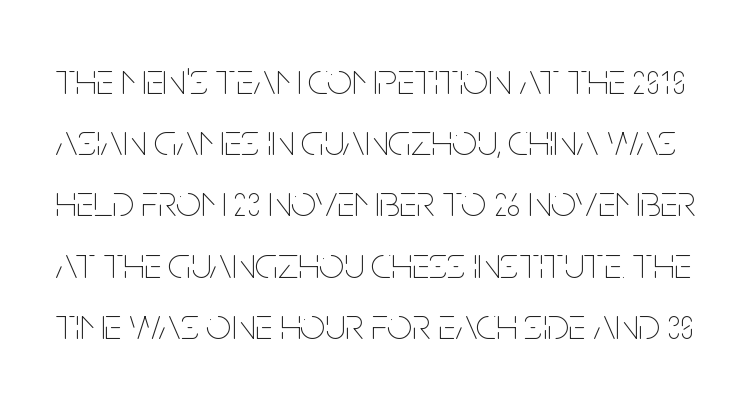
{"italic": "no", "bold": "no", "weight": "thin", "width": "condensed", "stroke_contrast": "low", "x_height": "large", "monospaced": "no", "underline": "no", "line_spacing": "normal", "line_spacing_ratio": 1.36, "letter_spacing": "normal", "letter_spacing_em": 0.0, "glyph_px": 45}
